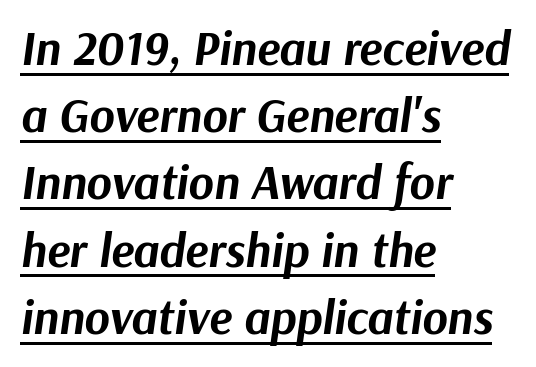
A rule runs beneath these lines of type. In terms of leading, this rendering sits right in the middle. The lines are quadded left. These lines carry a lot of weight — the face is fully bold. Emphasis-style slanted type is in use. Do the characters align in a grid? No, the font is proportional.
